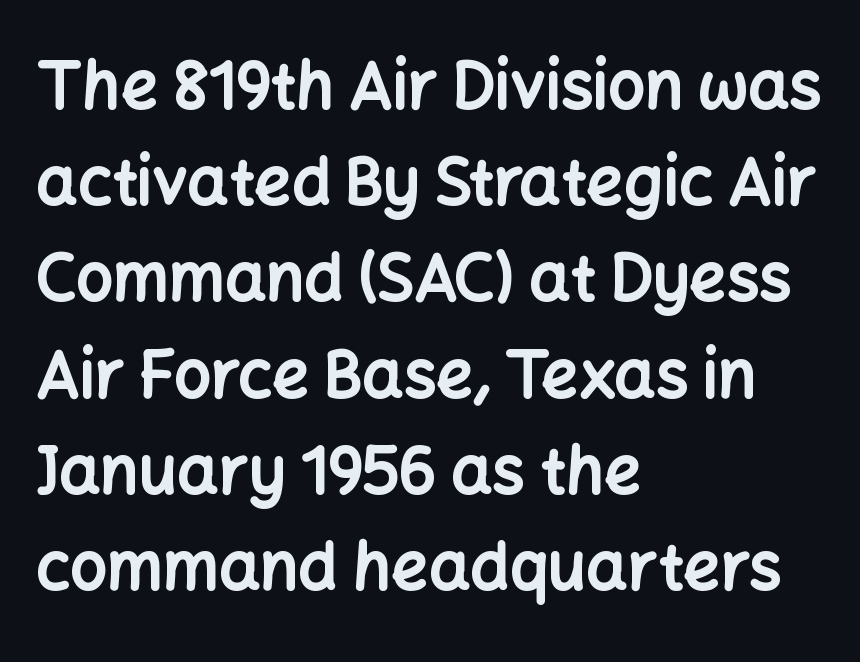
The image shows 65 px bold sans-serif type, upright; set left-aligned, normal line spacing (1.48x), normal letter spacing, not underlined; low stroke contrast and a medium x-height.
